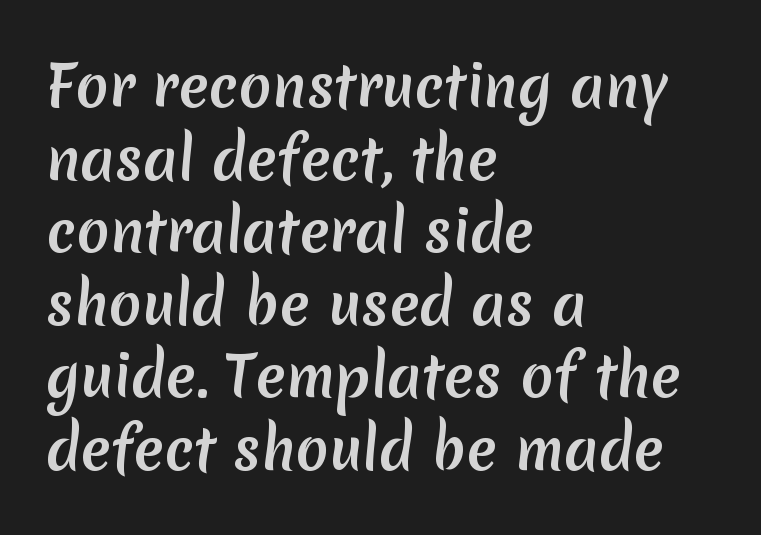
{"serif": "no", "width": "normal", "stroke_contrast": "medium", "x_height": "medium", "monospaced": "no", "underline": "no", "align": "left", "line_spacing": "normal", "line_spacing_ratio": 1.32, "letter_spacing": "normal", "letter_spacing_em": 0.0, "glyph_px": 55}
